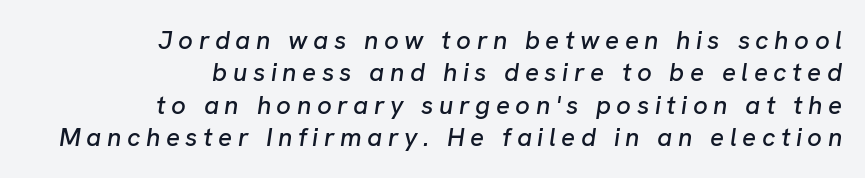
The image shows 26 px text type, italic (leaning right); set right-aligned, normal line spacing (1.25x), unusually wide letter spacing (+0.21 em), not underlined.
